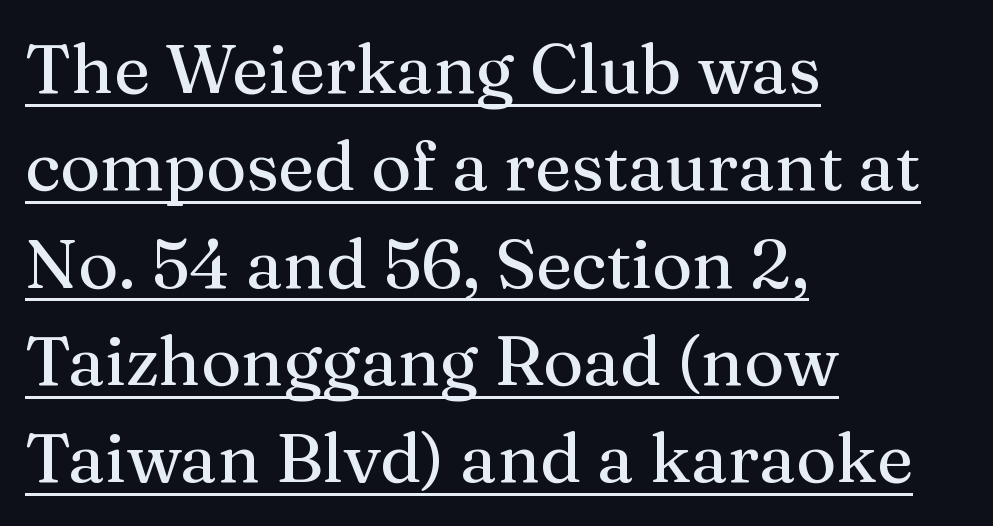
{"serif": "yes", "italic": "no", "width": "normal", "stroke_contrast": "medium", "x_height": "medium", "monospaced": "no", "underline": "yes", "align": "left", "line_spacing": "normal", "line_spacing_ratio": 1.41, "letter_spacing": "normal", "letter_spacing_em": 0.0, "glyph_px": 69}
